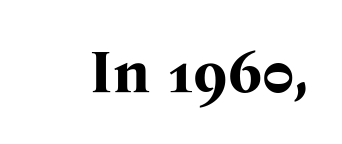
The image shows 61 px bold serif type, upright; set normal letter spacing, not underlined; medium stroke contrast and a medium x-height.
